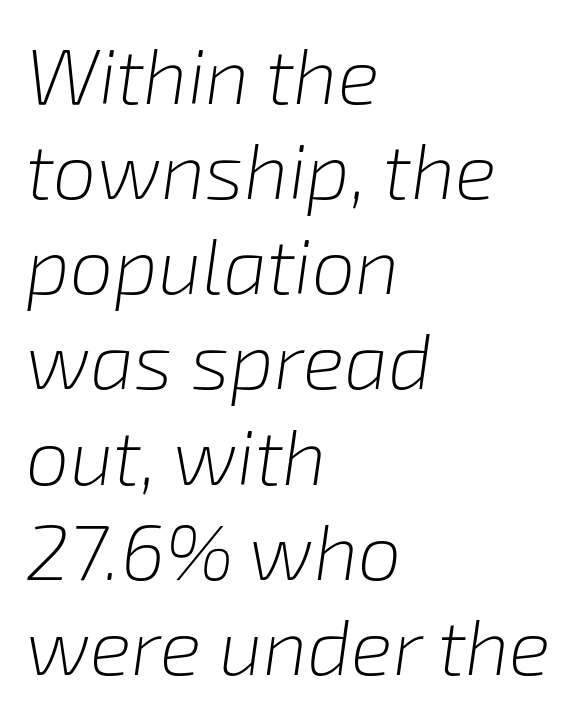
The image shows 78 px light type, italic (leaning right); set left-aligned, line spacing 1.22x, normal letter spacing, not underlined; low stroke contrast and a medium x-height.
